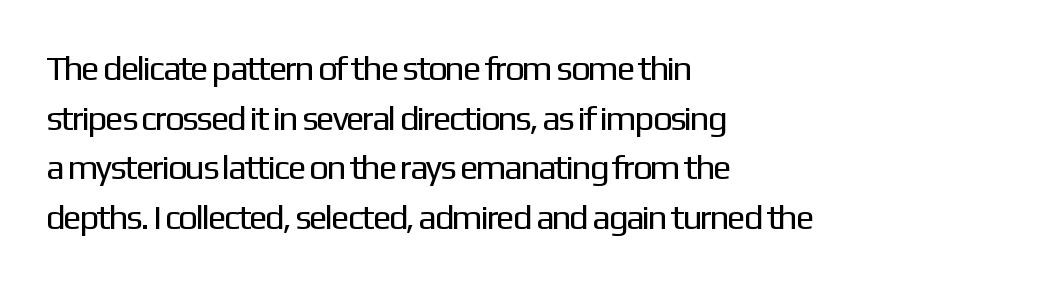
Q: Is the text bold? A: No.
Q: Is the text italic (slanted)? A: No, it is upright.
Q: Is the typeface a serif or a sans-serif typeface? A: Sans-serif.
Q: Is the text underlined? A: No.
Q: How is the paragraph aligned? A: Left-aligned.
Q: Is the spacing between letters normal or unusually wide? A: Normal.
Q: Is the spacing between lines tight, normal or loose? A: Normal.
Q: Width (condensed, normal, or wide)? A: Normal.
Q: Stroke contrast? A: Low.
Q: x-height? A: Medium.
Q: Monospaced? A: No.
